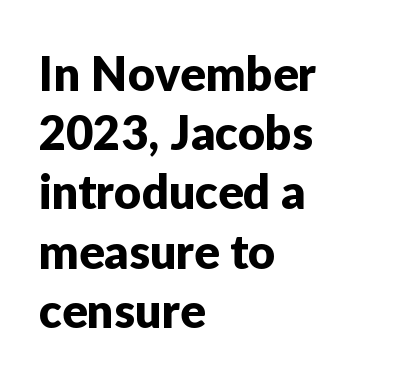
The image shows 47 px sans-serif type, upright; set left-aligned, normal line spacing (1.26x), normal letter spacing, not underlined; low stroke contrast and a medium x-height.
